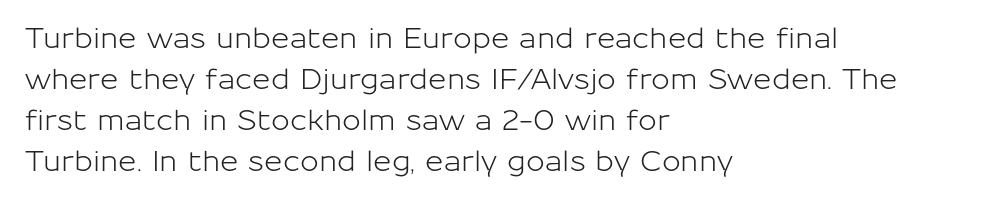
Q: Is the text italic (slanted)? A: No, it is upright.
Q: Is the typeface a serif or a sans-serif typeface? A: Sans-serif.
Q: Is the text underlined? A: No.
Q: How is the paragraph aligned? A: Left-aligned.
Q: Is the spacing between letters normal or unusually wide? A: Normal.
Q: Is the spacing between lines tight, normal or loose? A: Normal.
Q: Width (condensed, normal, or wide)? A: Normal.
Q: Stroke contrast? A: Low.
Q: x-height? A: Medium.
Q: Monospaced? A: No.
